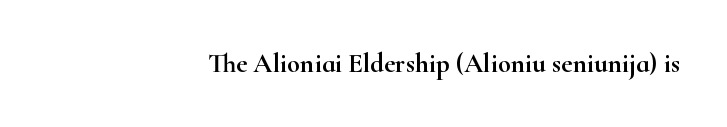
{"italic": "no", "underline": "no", "align": "right", "letter_spacing": "normal", "letter_spacing_em": 0.0, "glyph_px": 27}
